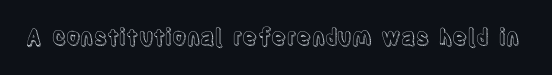
Tall strokes in this sample are plumb rather than angled. Short note: letters normally spaced. Lines of text with bare space underneath.
